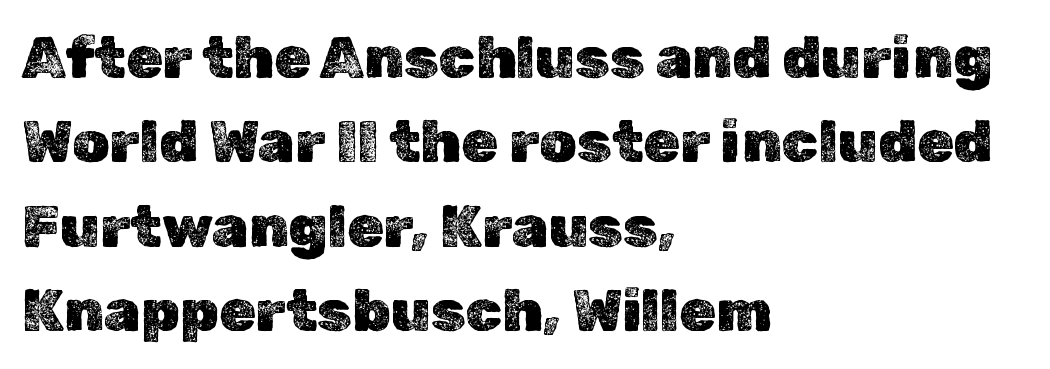
Q: Is the text italic (slanted)? A: No, it is upright.
Q: Is the text underlined? A: No.
Q: How is the paragraph aligned? A: Left-aligned.
Q: Is the spacing between letters normal or unusually wide? A: Normal.
Q: Is the spacing between lines tight, normal or loose? A: Normal.
Q: Width (condensed, normal, or wide)? A: Normal.
Q: x-height? A: Medium.
Q: Monospaced? A: No.
